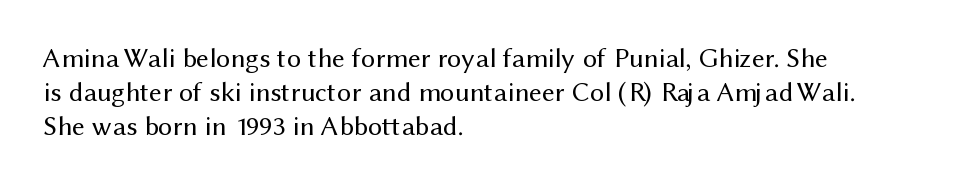
Looks like regular typesetting: each glyph gets only the width it needs. These lines were composed using upright roman letters. Leftover space on each line is placed entirely after the last word. Has an underline been added? It has not.
